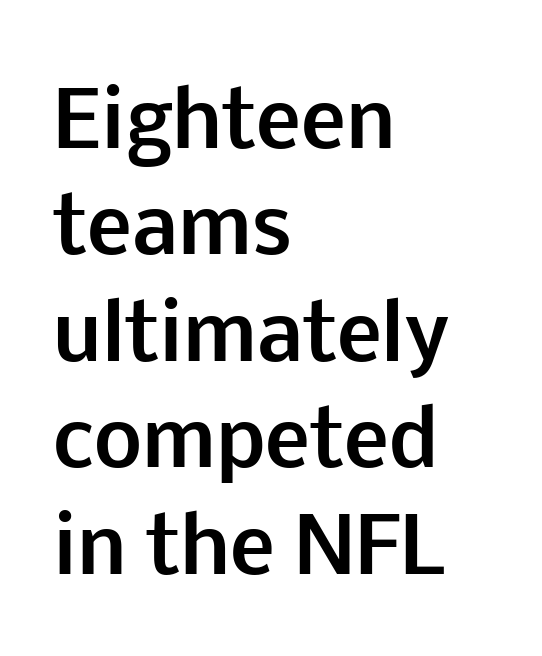
Q: Is the text bold? A: Yes.
Q: Is the text italic (slanted)? A: No, it is upright.
Q: Is the typeface a serif or a sans-serif typeface? A: Sans-serif.
Q: Is the text underlined? A: No.
Q: How is the paragraph aligned? A: Left-aligned.
Q: Is the spacing between letters normal or unusually wide? A: Normal.
Q: Is the spacing between lines tight, normal or loose? A: Normal.
Q: Width (condensed, normal, or wide)? A: Normal.
Q: Stroke contrast? A: Low.
Q: x-height? A: Medium.
Q: Monospaced? A: No.
